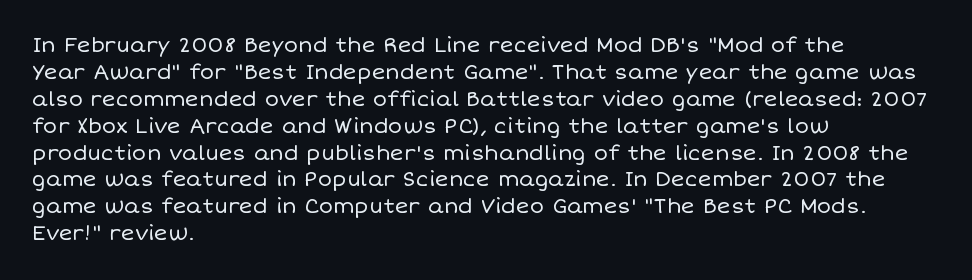
The image shows 21 px text type, upright; set left-aligned, normal line spacing (1.28x), normal letter spacing, not underlined.
